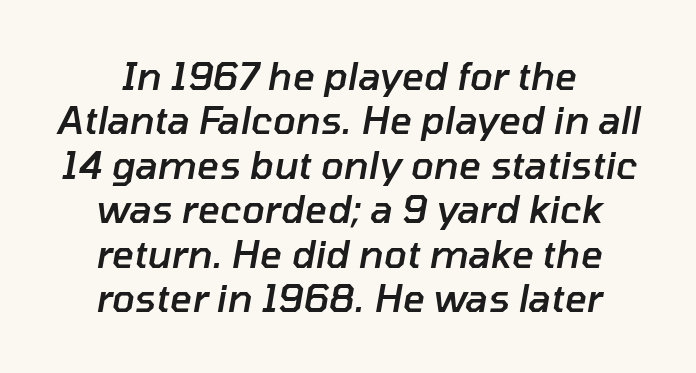
Q: Is the text bold? A: Semi-bold.
Q: Is the text italic (slanted)? A: Yes, it leans right by about 10 degrees.
Q: Is the text underlined? A: No.
Q: Is the spacing between letters normal or unusually wide? A: Normal.
Q: Width (condensed, normal, or wide)? A: Normal.
Q: Stroke contrast? A: Low.
Q: x-height? A: Medium.
Q: Monospaced? A: No.
